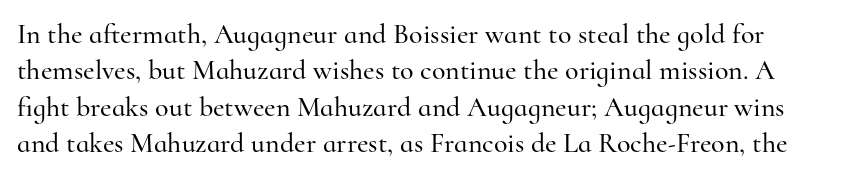
The string is rendered with underlining switched off. Students, note that the glyphs here touch the page at normal intervals. The designer left line spacing at the default. A typesetter would call this proportional, since set widths differ per character. Does the type have serifs? Yes, each stem ends in a small foot. Style check: upright.
